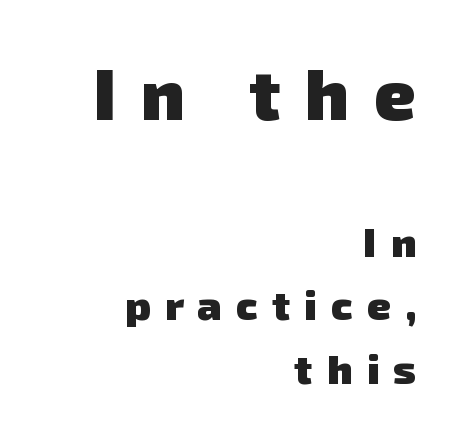
Q: Is the text bold? A: Yes.
Q: Is the typeface a serif or a sans-serif typeface? A: Sans-serif.
Q: Is the text underlined? A: No.
Q: How is the paragraph aligned? A: Right-aligned.
Q: Is the spacing between letters normal or unusually wide? A: Unusually wide.
Q: Is the spacing between lines tight, normal or loose? A: Normal.
Q: Which block of text is set in a larger size, the first (top) or the second (bottom)? A: The first (top) one.
Q: Width (condensed, normal, or wide)? A: Normal.
Q: Stroke contrast? A: Low.
Q: x-height? A: Medium.
Q: Monospaced? A: No.
